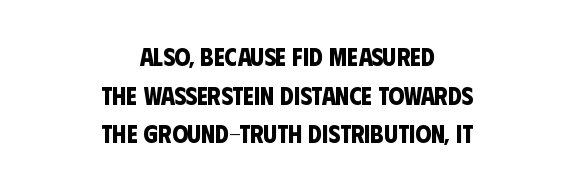
Q: Is the text bold? A: Yes.
Q: Is the text underlined? A: No.
Q: How is the paragraph aligned? A: Centered.
Q: Is the spacing between letters normal or unusually wide? A: Normal.
Q: Is the spacing between lines tight, normal or loose? A: Normal.
